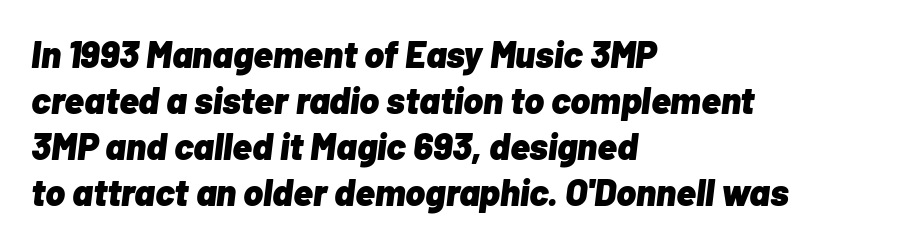
Q: Is the text bold? A: Yes.
Q: Is the text italic (slanted)? A: Yes, it leans right by about 7 degrees.
Q: Is the text underlined? A: No.
Q: How is the paragraph aligned? A: Left-aligned.
Q: Is the spacing between letters normal or unusually wide? A: Normal.
Q: Width (condensed, normal, or wide)? A: Normal.
Q: Stroke contrast? A: Low.
Q: x-height? A: Medium.
Q: Monospaced? A: No.
